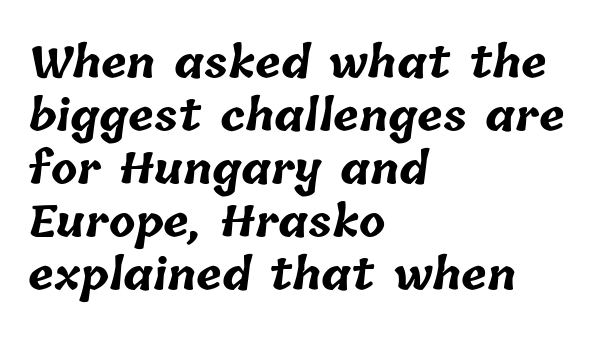
Each word holds together tightly as a unit, with standard inter-letter gaps. Spacing verdict: proportional, widths tailored to each character. The ragged edge is on the right, which tells us the setting is flush left. Thick stems and heavy bowls — unmistakably bold. Type without underlining.
